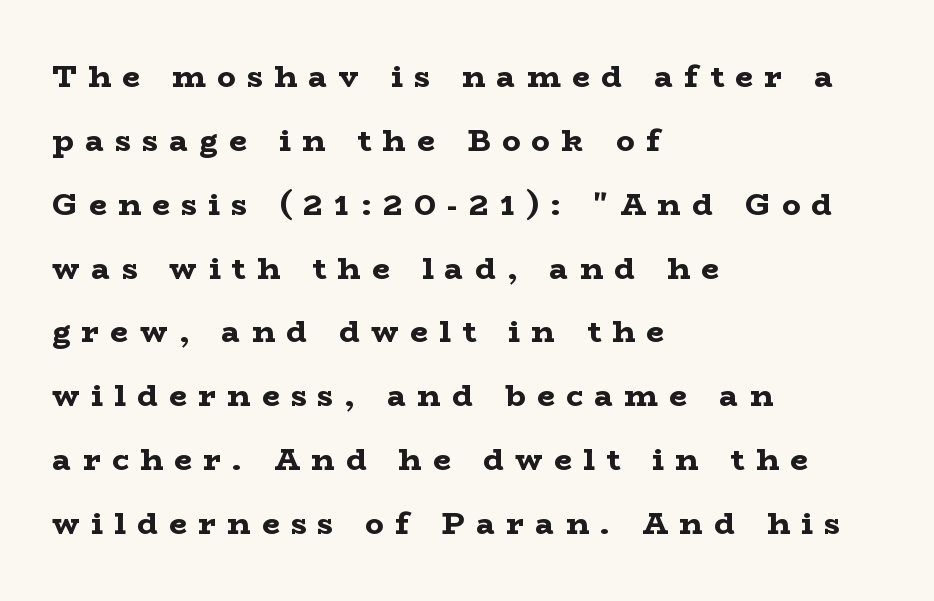
Q: Is the text bold? A: Yes.
Q: Is the text italic (slanted)? A: No, it is upright.
Q: Is the typeface a serif or a sans-serif typeface? A: Serif.
Q: Is the text underlined? A: No.
Q: How is the paragraph aligned? A: Left-aligned.
Q: Is the spacing between letters normal or unusually wide? A: Unusually wide.
Q: Is the spacing between lines tight, normal or loose? A: Loose.
Q: Width (condensed, normal, or wide)? A: Wide.
Q: Stroke contrast? A: Low.
Q: x-height? A: Medium.
Q: Monospaced? A: No.
